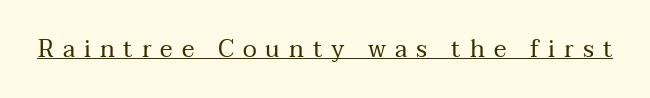
Q: Is the text bold? A: No.
Q: Is the text italic (slanted)? A: No, it is upright.
Q: Is the text underlined? A: Yes.
Q: Is the spacing between letters normal or unusually wide? A: Unusually wide.
